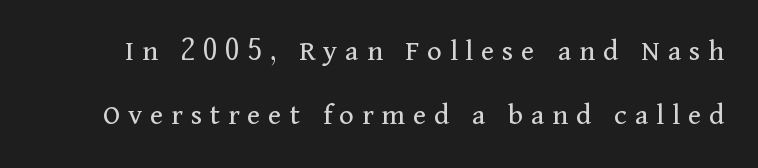
The image shows 31 px regular-weight serif type, upright; set loose line spacing (2.06x), unusually wide letter spacing (+0.25 em), not underlined; medium stroke contrast and a medium x-height.
